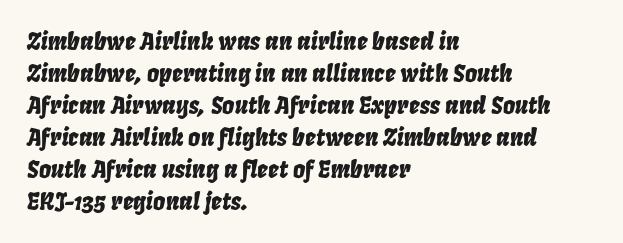
The image shows 24 px text type, italic (leaning right); set left-aligned, normal line spacing (1.33x), normal letter spacing, not underlined.
